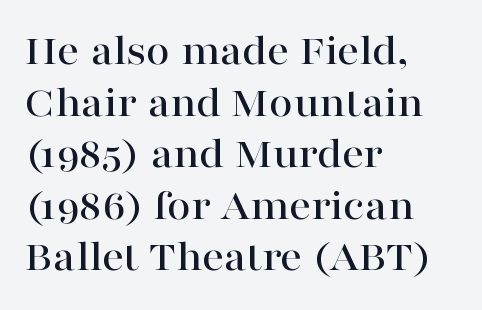
Q: Is the text italic (slanted)? A: No, it is upright.
Q: Is the typeface a serif or a sans-serif typeface? A: Serif.
Q: Is the text underlined? A: No.
Q: How is the paragraph aligned? A: Left-aligned.
Q: Is the spacing between letters normal or unusually wide? A: Normal.
Q: Width (condensed, normal, or wide)? A: Wide.
Q: Stroke contrast? A: High.
Q: x-height? A: Medium.
Q: Monospaced? A: No.
